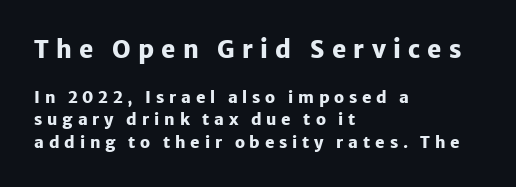
Notice how the stems are strictly vertical — no italics here. Horizontally, the lines are justified to the leading edge only. Notice how thick the strokes are: this is what a full bold looks like. Each word looks stretched out because of the extra space between its letters. This rendering features lettering with no underline. Successive baselines arrive at the customary interval.
